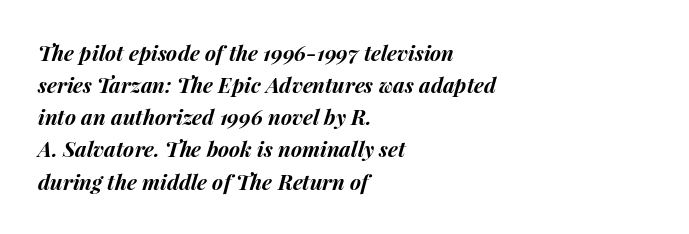
Q: Is the text bold? A: Yes.
Q: Is the text italic (slanted)? A: Yes, it leans right by about 15 degrees.
Q: Is the text underlined? A: No.
Q: How is the paragraph aligned? A: Left-aligned.
Q: Is the spacing between letters normal or unusually wide? A: Normal.
Q: Is the spacing between lines tight, normal or loose? A: Normal.
